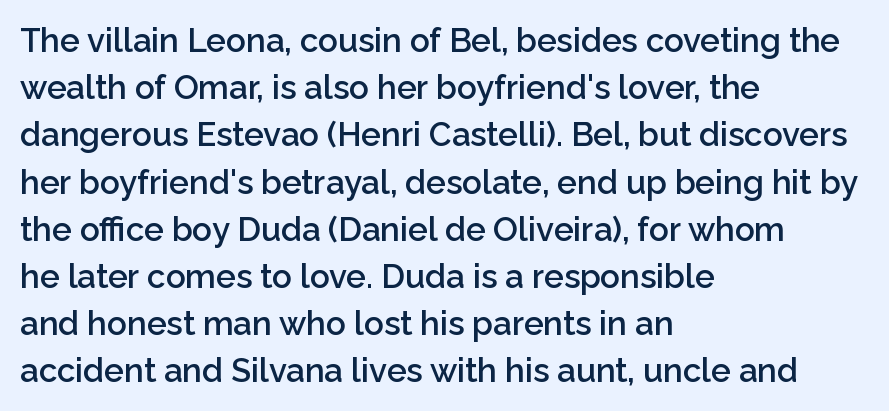
Letter spacing: default. This block has exactly the height ordinary leading produces. Quick note: underline off. Teacher's note: observe the even left margin — that is flush-left alignment.
